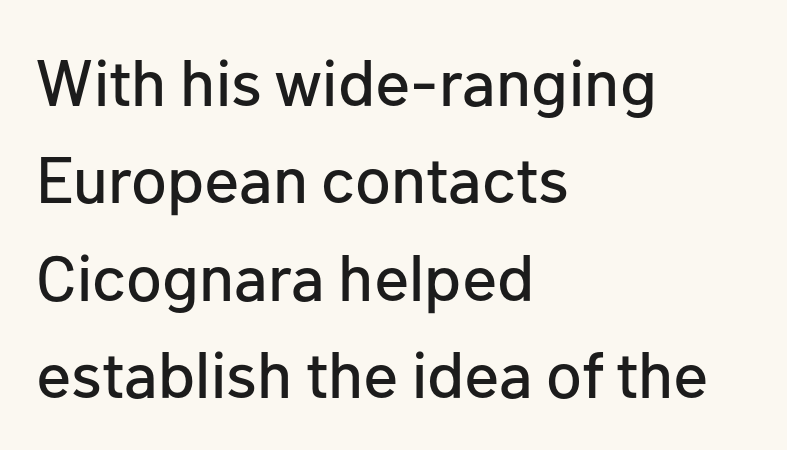
The image shows 65 px sans-serif type, upright; set left-aligned, normal line spacing (1.5x), normal letter spacing, not underlined; low stroke contrast and a medium x-height.
